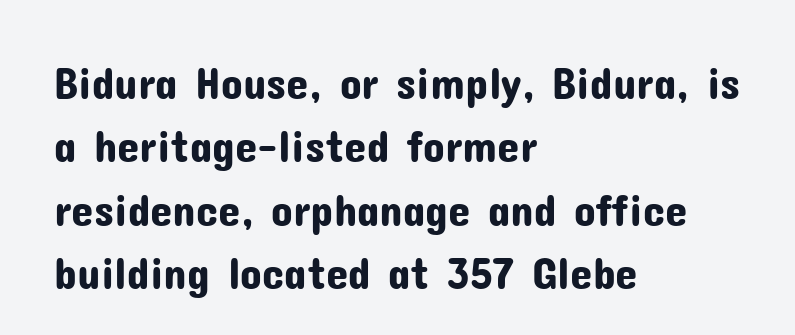
Q: Is the text italic (slanted)? A: No, it is upright.
Q: Is the typeface a serif or a sans-serif typeface? A: Sans-serif.
Q: Is the text underlined? A: No.
Q: How is the paragraph aligned? A: Left-aligned.
Q: Is the spacing between letters normal or unusually wide? A: Normal.
Q: Is the spacing between lines tight, normal or loose? A: Normal.
Q: Width (condensed, normal, or wide)? A: Normal.
Q: Stroke contrast? A: Low.
Q: x-height? A: Medium.
Q: Monospaced? A: No.
